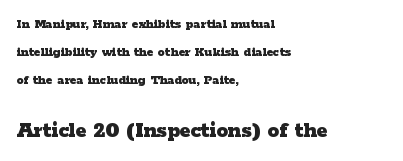
Thick stems and heavy bowls — unmistakably bold. This layout puts the modest block above and the oversized block below. The line texture is even and compact thanks to regular tracking. This sample is left-justified, so line endings fall wherever the words run out. The letters stand straight up with perfectly vertical stems. Baseline-to-baseline distance is far greater than the letter height.
